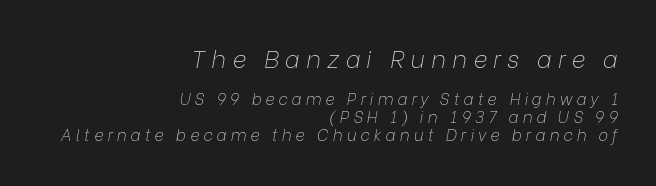
A student would call this right alignment; a typographer would say flush right, rag left. A clean baseline with only descenders dipping below it. Letters have the restrained weight of plain body copy at most. The type is letterspaced generously, with wide tracking.
